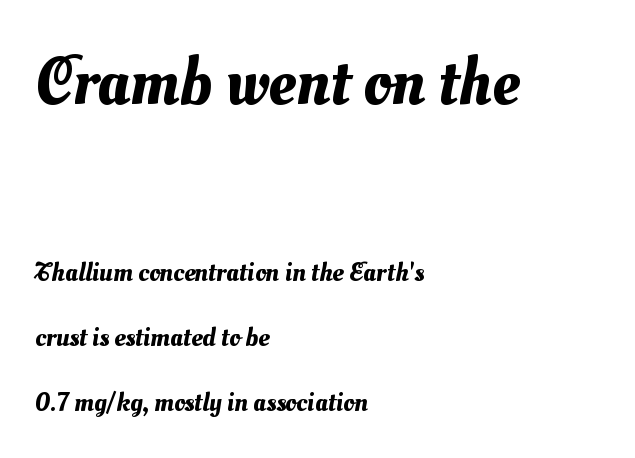
Q: Is the text underlined? A: No.
Q: How is the paragraph aligned? A: Left-aligned.
Q: Is the spacing between letters normal or unusually wide? A: Normal.
Q: Is the spacing between lines tight, normal or loose? A: Loose.
Q: Which block of text is set in a larger size, the first (top) or the second (bottom)? A: The first (top) one.
Q: Width (condensed, normal, or wide)? A: Normal.
Q: Stroke contrast? A: Medium.
Q: x-height? A: Small.
Q: Monospaced? A: No.
